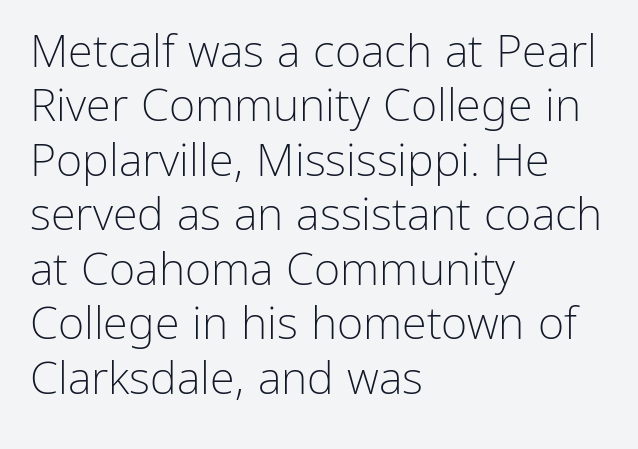
{"serif": "no", "italic": "no", "bold": "no", "weight": "light", "width": "normal", "stroke_contrast": "low", "x_height": "medium", "monospaced": "no", "underline": "no", "align": "left", "line_spacing_ratio": 1.21, "letter_spacing": "normal", "letter_spacing_em": 0.0, "glyph_px": 45}
